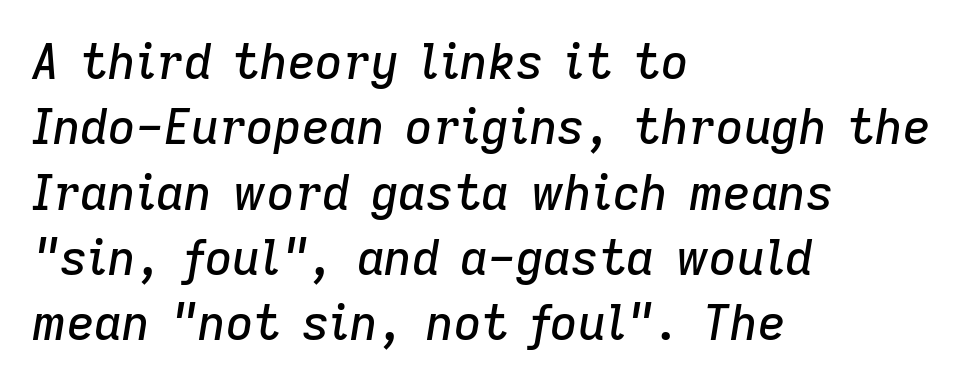
The image shows 48 px text type, italic (leaning right); set left-aligned, normal line spacing (1.36x), normal letter spacing, not underlined; low stroke contrast and a medium x-height.
